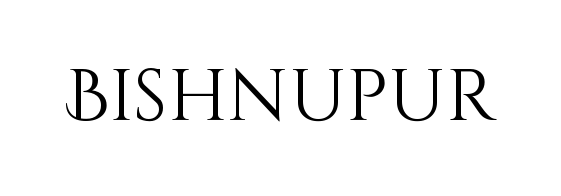
{"italic": "no", "bold": "no", "weight": "light", "width": "normal", "stroke_contrast": "medium", "x_height": "large", "monospaced": "no", "underline": "no", "letter_spacing": "normal", "letter_spacing_em": 0.0, "glyph_px": 73}
